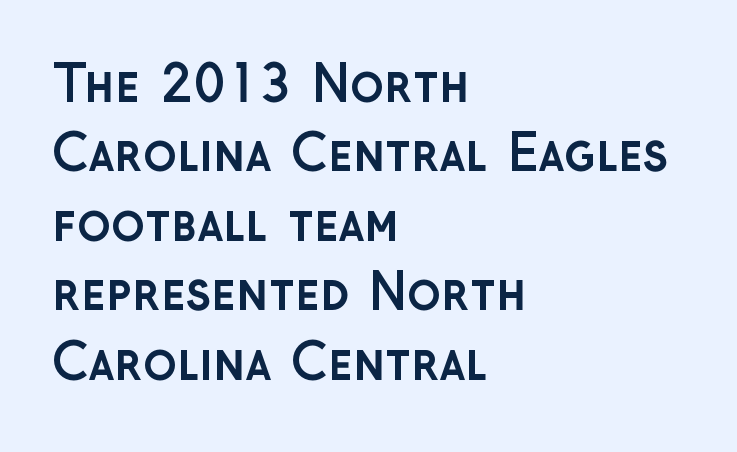
The image shows 50 px semibold sans-serif type, upright; set left-aligned, normal line spacing (1.39x), normal letter spacing, not underlined; low stroke contrast and a medium x-height.
